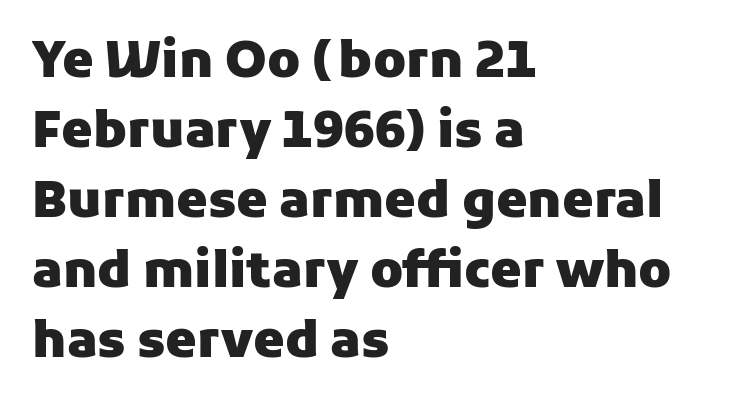
{"serif": "no", "italic": "no", "bold": "yes", "weight": "heavy", "width": "normal", "stroke_contrast": "low", "x_height": "medium", "monospaced": "no", "underline": "no", "align": "left", "line_spacing": "normal", "line_spacing_ratio": 1.4, "letter_spacing": "normal", "letter_spacing_em": 0.0, "glyph_px": 50}
